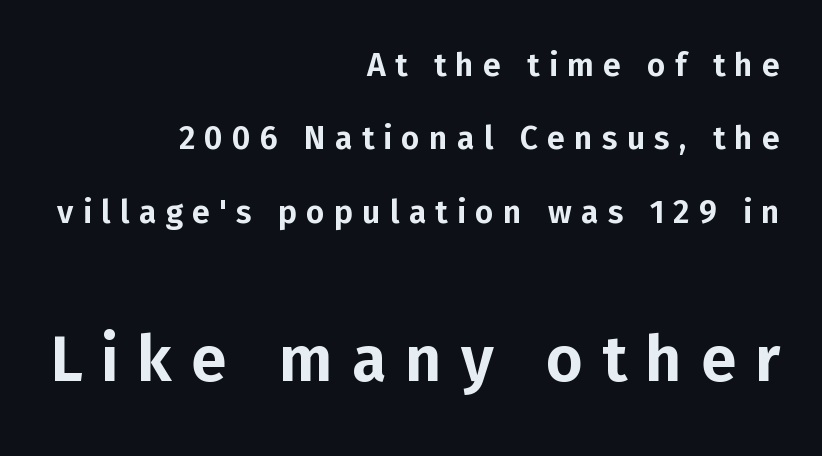
Q: Is the text italic (slanted)? A: No, it is upright.
Q: Is the typeface a serif or a sans-serif typeface? A: Sans-serif.
Q: Is the text underlined? A: No.
Q: How is the paragraph aligned? A: Right-aligned.
Q: Is the spacing between letters normal or unusually wide? A: Unusually wide.
Q: Is the spacing between lines tight, normal or loose? A: Loose.
Q: Which block of text is set in a larger size, the first (top) or the second (bottom)? A: The second (bottom) one.
Q: Width (condensed, normal, or wide)? A: Normal.
Q: Stroke contrast? A: Low.
Q: x-height? A: Medium.
Q: Monospaced? A: No.
